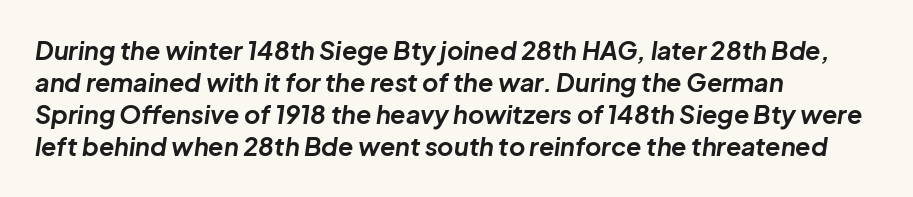
The space between consecutive lines is moderate. This sample uses an oblique cut, with every glyph tilted off the vertical. How heavy is the stroke? Heavy — this is a bold. This rendering uses left alignment, leaving the right contour irregular. Type without underlining.
